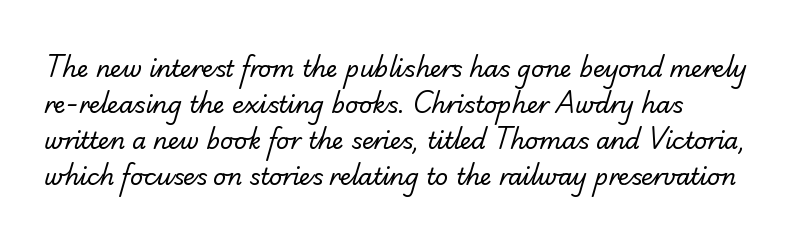
The image shows 23 px text type; set normal line spacing (1.57x), normal letter spacing, not underlined.
